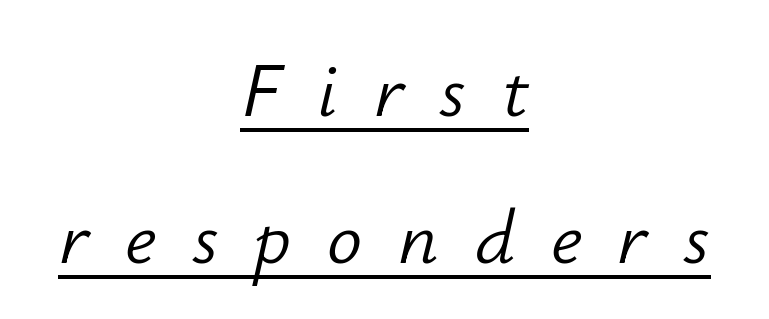
{"italic": "yes", "lean": "right", "slant_degrees": 12, "bold": "no", "weight": "light", "width": "normal", "stroke_contrast": "low", "x_height": "small", "monospaced": "no", "underline": "yes", "align": "center", "line_spacing_ratio": 1.88, "letter_spacing": "wide", "letter_spacing_em": 0.46, "glyph_px": 78}
